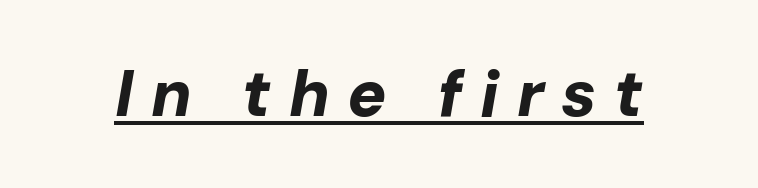
The image shows 65 px bold type, italic (leaning right); set unusually wide letter spacing (+0.27 em), underlined; low stroke contrast and a medium x-height.
